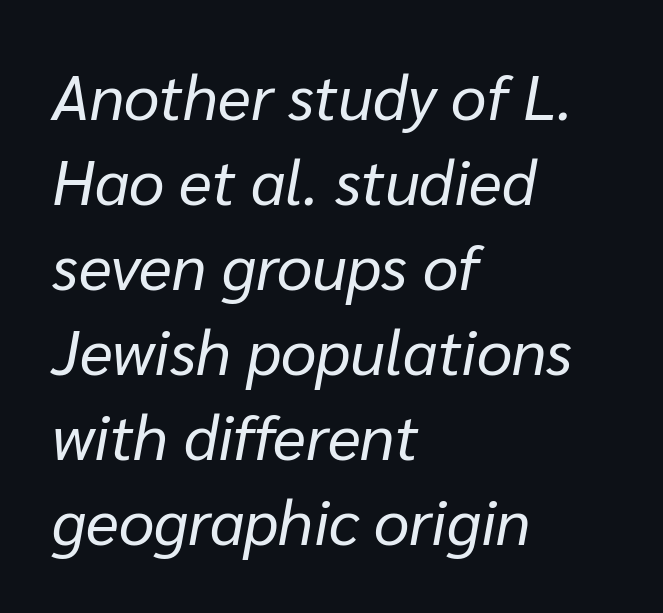
The image shows 63 px regular-weight type, italic (leaning right); set left-aligned, normal line spacing (1.35x), normal letter spacing, not underlined; low stroke contrast and a medium x-height.
